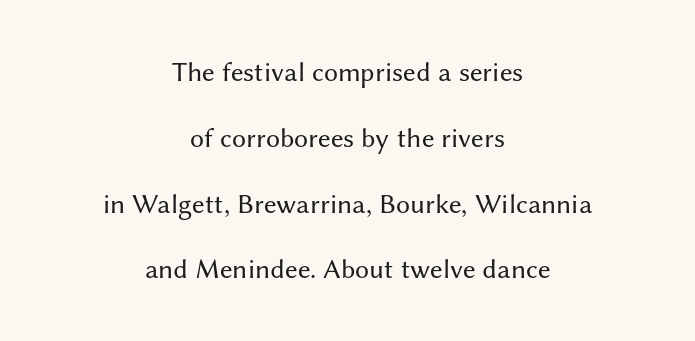
The image shows 28 px regular-weight sans-serif type, upright; set centered, loose line spacing (2.35x), normal letter spacing, not underlined; medium stroke contrast and a medium x-height.
